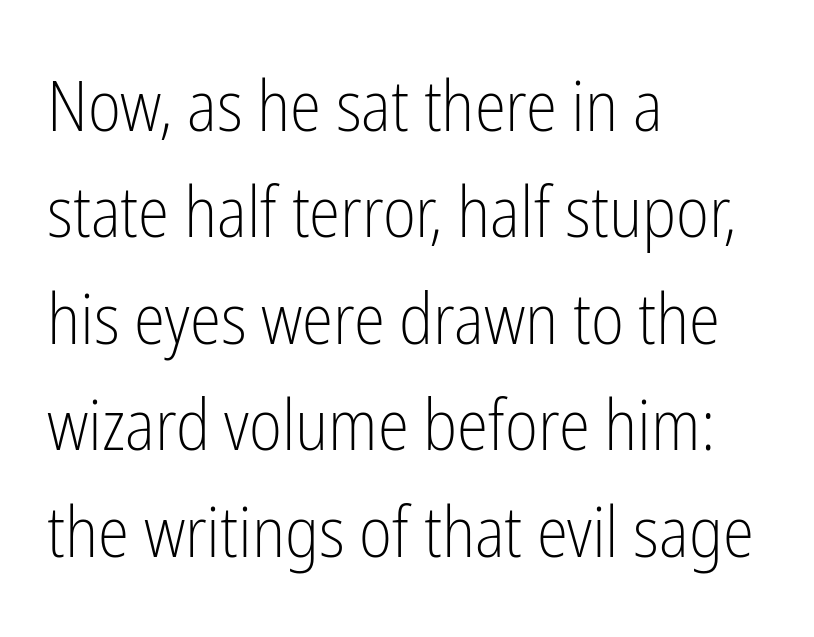
The image shows 71 px light, condensed sans-serif type, upright; set left-aligned, normal line spacing (1.5x), normal letter spacing, not underlined; low stroke contrast and a medium x-height.
